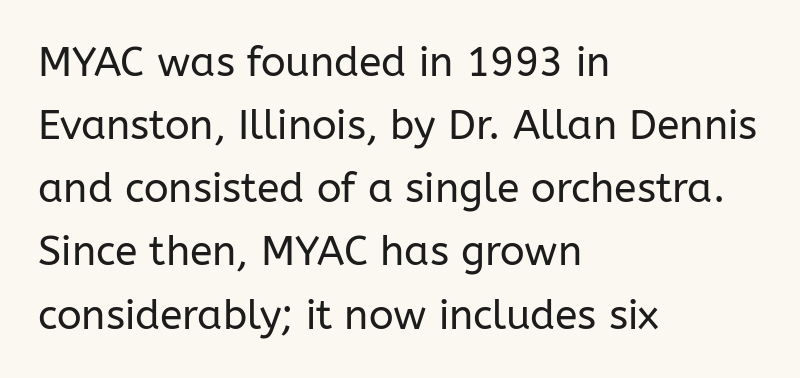
{"serif": "no", "italic": "no", "bold": "no", "weight": "regular", "width": "normal", "stroke_contrast": "low", "x_height": "medium", "monospaced": "no", "underline": "no", "align": "left", "line_spacing": "normal", "line_spacing_ratio": 1.54, "letter_spacing": "normal", "letter_spacing_em": 0.0, "glyph_px": 41}
